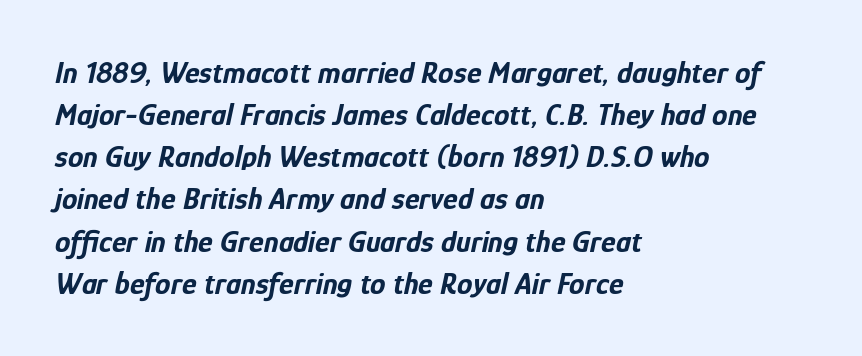
The image shows 31 px bold, condensed type, italic (leaning right); set left-aligned, normal line spacing (1.36x), normal letter spacing, not underlined; low stroke contrast and a medium x-height.
